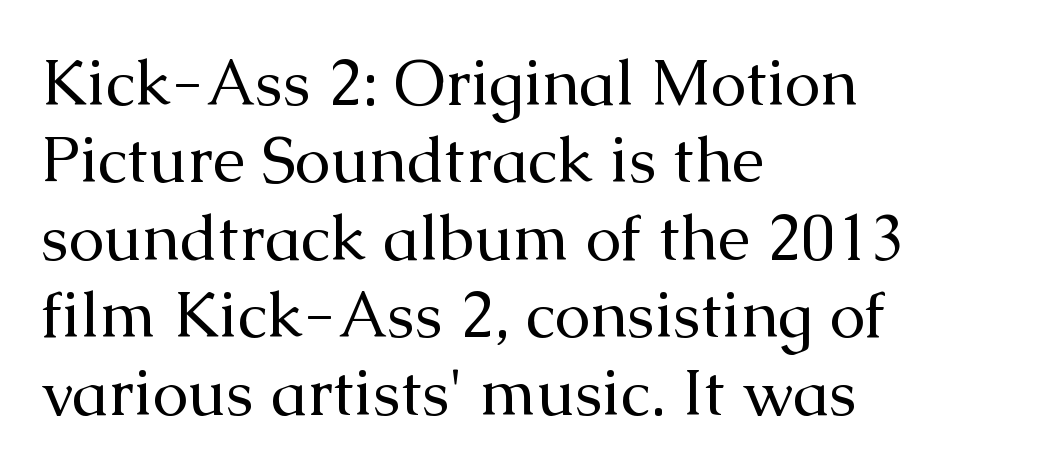
{"serif": "yes", "italic": "no", "bold": "no", "weight": "regular", "width": "normal", "stroke_contrast": "medium", "x_height": "medium", "monospaced": "no", "underline": "no", "align": "left", "line_spacing_ratio": 1.21, "letter_spacing": "normal", "letter_spacing_em": 0.0, "glyph_px": 64}
